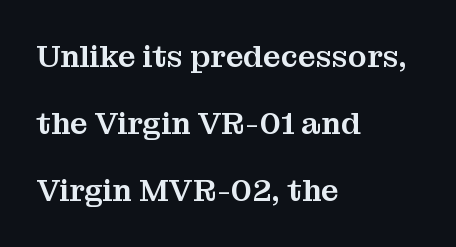
The image shows 31 px serif type, upright; set left-aligned, loose line spacing (2.16x), normal letter spacing, not underlined; medium stroke contrast and a medium x-height.
